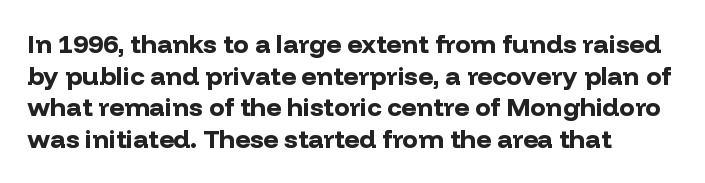
{"italic": "no", "bold": "yes", "underline": "no", "align": "left", "line_spacing_ratio": 1.22, "letter_spacing": "normal", "letter_spacing_em": 0.0, "glyph_px": 26}
